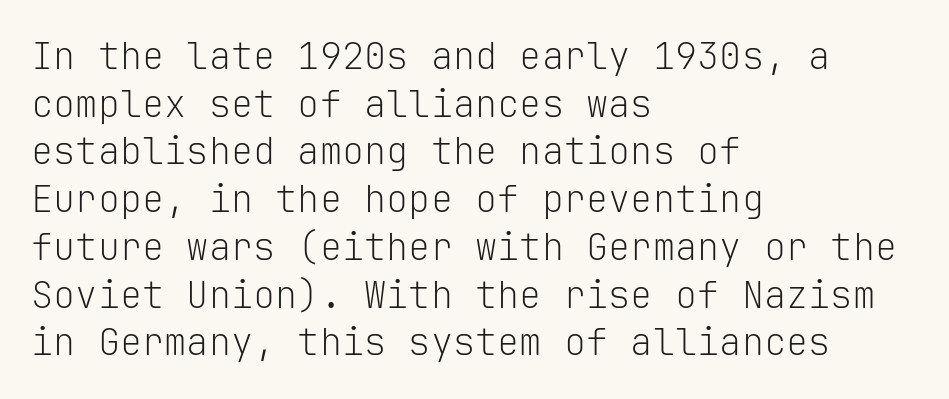
The image shows 37 px light sans-serif type, upright, monospaced; set left-aligned, normal line spacing (1.29x), normal letter spacing, not underlined; low stroke contrast and a medium x-height.
